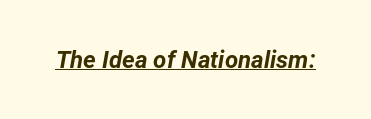
The image shows 24 px bold type, italic (leaning right); set normal letter spacing, underlined.
